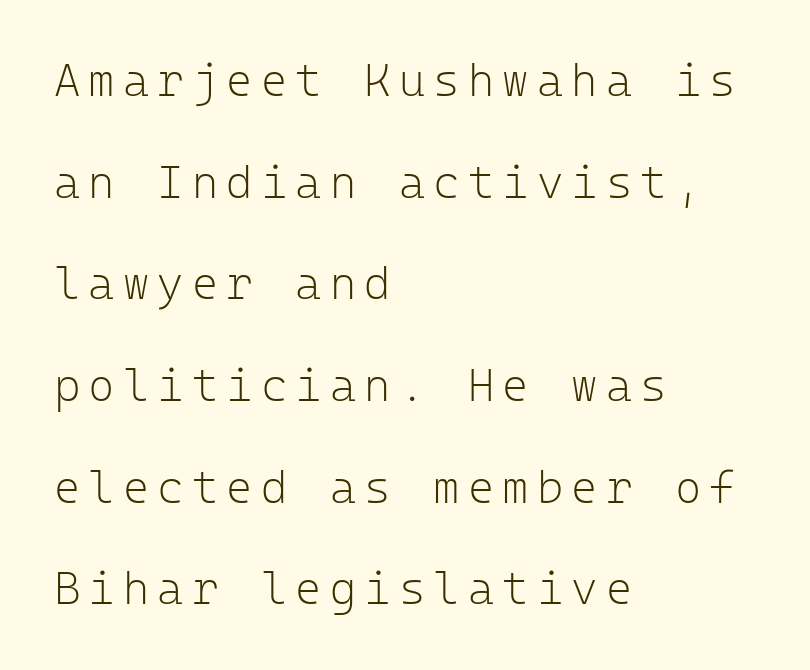
Caption: face not bold, strokes unweighted. The text block is weighted toward the left margin, trailing off unevenly rightward. These lines stand farther apart than default settings would place them. The passage shown is typed in a monospace face where columns stay perfectly aligned.
